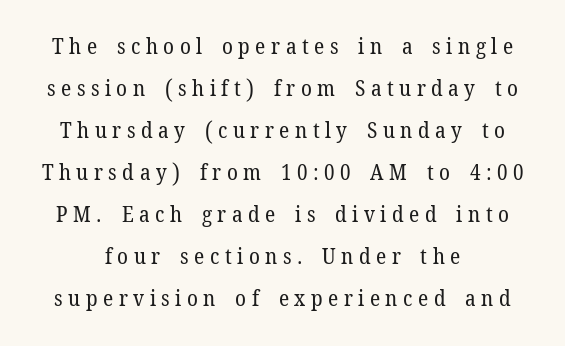
The image shows 22 px text type, upright; set loose line spacing (1.91x), unusually wide letter spacing (+0.25 em), not underlined.
